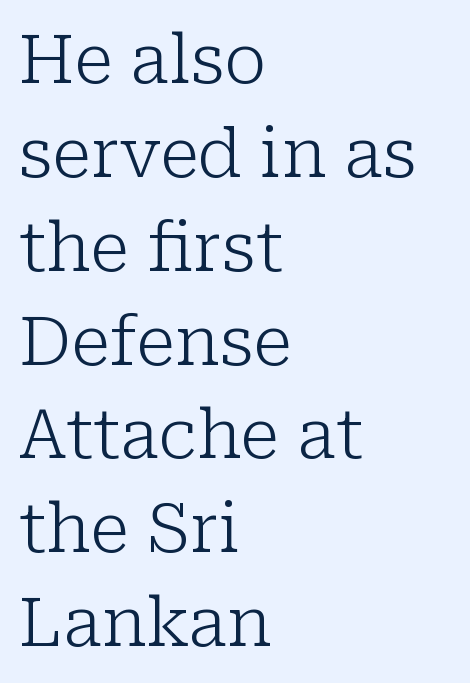
{"serif": "yes", "italic": "no", "bold": "no", "weight": "light", "width": "normal", "stroke_contrast": "low", "x_height": "medium", "monospaced": "no", "underline": "no", "align": "left", "line_spacing": "normal", "line_spacing_ratio": 1.38, "letter_spacing": "normal", "letter_spacing_em": 0.0, "glyph_px": 68}
